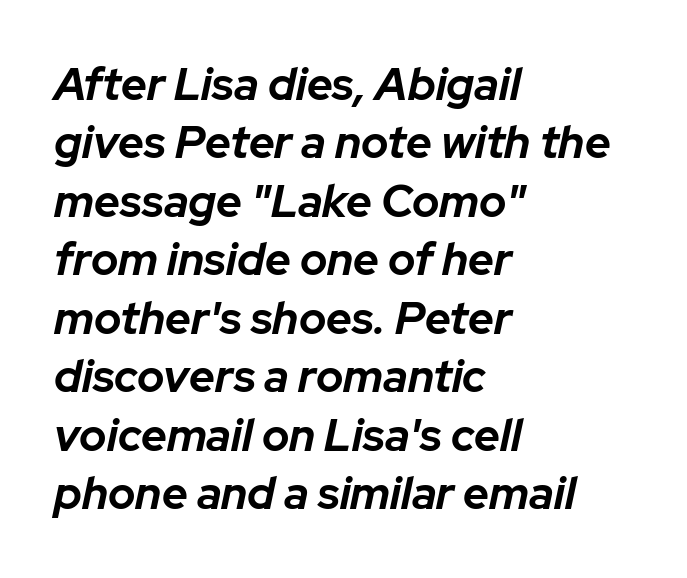
The image shows 45 px bold type, italic (leaning right); set left-aligned, normal line spacing (1.3x), normal letter spacing, not underlined; low stroke contrast and a medium x-height.
